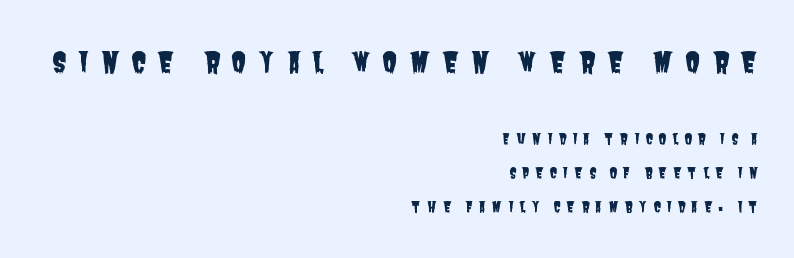
Every row of glyphs terminates at an identical x-position on the right. No feet cap the strokes, marking this as sans-serif type. The line-height multiplier appears high, well above default. In this sample the first text group is rendered at the bigger scale. Beneath every word, the page is bare. The tracking reads as deliberately expanded to a designer's eye.
